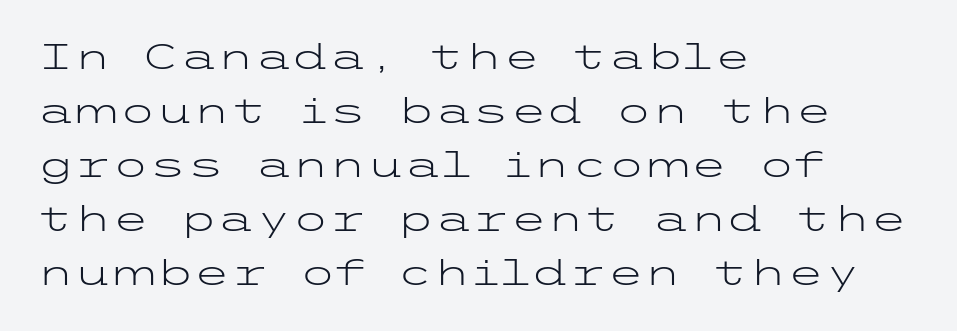
The passage is arranged the way most books set body copy — flush left. Posture: straight, roman, zero tilt. Is the stroke heavy? The answer is a plain regular-or-lighter. Vertical spacing — default. This sample uses plain, unmodified letter spacing. Rule under the text: the space is simply empty.
